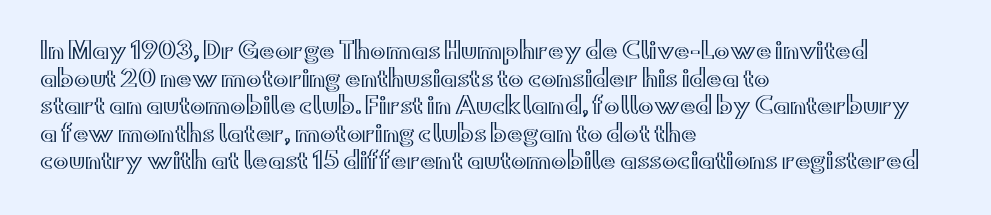
Q: Is the text italic (slanted)? A: No, it is upright.
Q: Is the text underlined? A: No.
Q: How is the paragraph aligned? A: Left-aligned.
Q: Is the spacing between letters normal or unusually wide? A: Normal.
